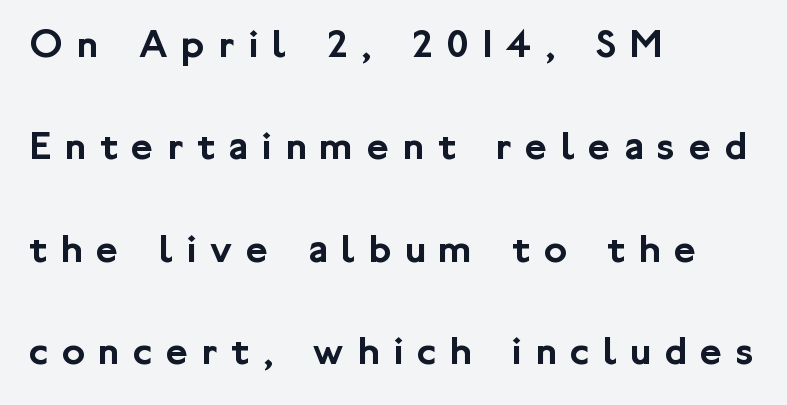
{"serif": "no", "italic": "no", "width": "normal", "stroke_contrast": "low", "x_height": "medium", "monospaced": "no", "underline": "no", "align": "left", "line_spacing": "loose", "line_spacing_ratio": 2.44, "letter_spacing": "wide", "letter_spacing_em": 0.33, "glyph_px": 42}
